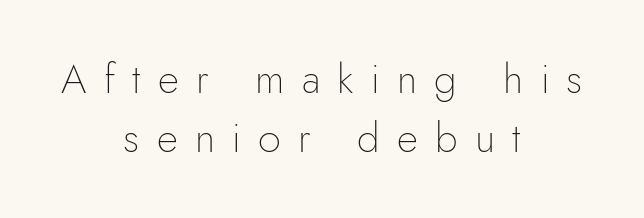
Q: Is the text bold? A: No.
Q: Is the text italic (slanted)? A: No, it is upright.
Q: Is the typeface a serif or a sans-serif typeface? A: Sans-serif.
Q: Is the text underlined? A: No.
Q: How is the paragraph aligned? A: Centered.
Q: Is the spacing between letters normal or unusually wide? A: Unusually wide.
Q: Is the spacing between lines tight, normal or loose? A: Normal.
Q: Width (condensed, normal, or wide)? A: Normal.
Q: Stroke contrast? A: Low.
Q: x-height? A: Small.
Q: Monospaced? A: No.
